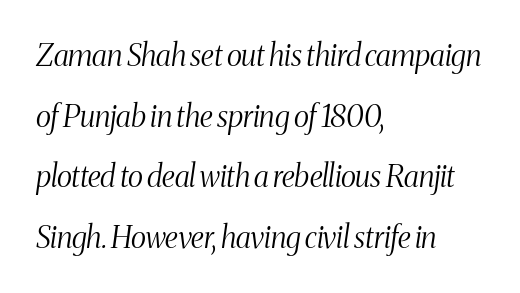
The image shows 30 px light, condensed serif type, italic (leaning right); set left-aligned, loose line spacing (2.02x), normal letter spacing, not underlined; medium stroke contrast and a medium x-height.
